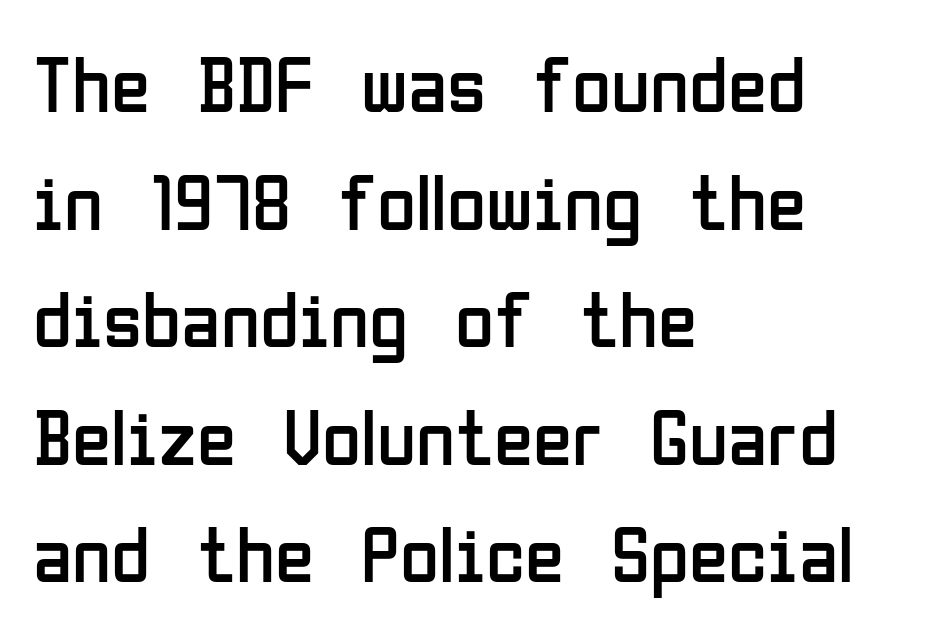
The image shows 80 px regular-weight, condensed sans-serif type, upright; set left-aligned, normal line spacing (1.47x), normal letter spacing, not underlined; low stroke contrast and a medium x-height.
